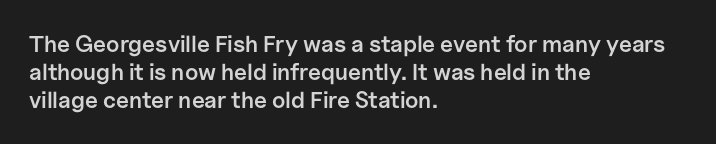
{"italic": "no", "bold": "semi", "underline": "no", "align": "left", "line_spacing_ratio": 1.22, "letter_spacing": "normal", "letter_spacing_em": 0.0, "glyph_px": 23}
